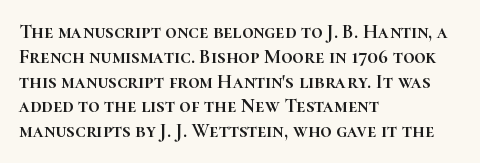
The image shows 20 px text type, upright; set left-aligned, line spacing 1.24x, normal letter spacing, not underlined.
